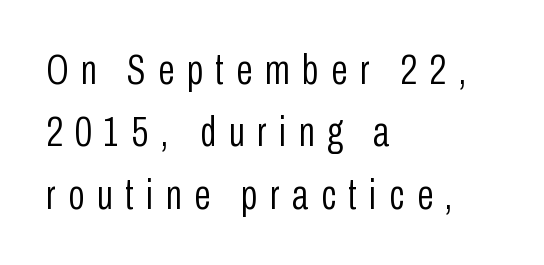
Q: Is the text bold? A: No.
Q: Is the text italic (slanted)? A: No, it is upright.
Q: Is the typeface a serif or a sans-serif typeface? A: Sans-serif.
Q: Is the text underlined? A: No.
Q: How is the paragraph aligned? A: Left-aligned.
Q: Is the spacing between letters normal or unusually wide? A: Unusually wide.
Q: Is the spacing between lines tight, normal or loose? A: Normal.
Q: Width (condensed, normal, or wide)? A: Condensed.
Q: Stroke contrast? A: Low.
Q: x-height? A: Medium.
Q: Monospaced? A: No.
